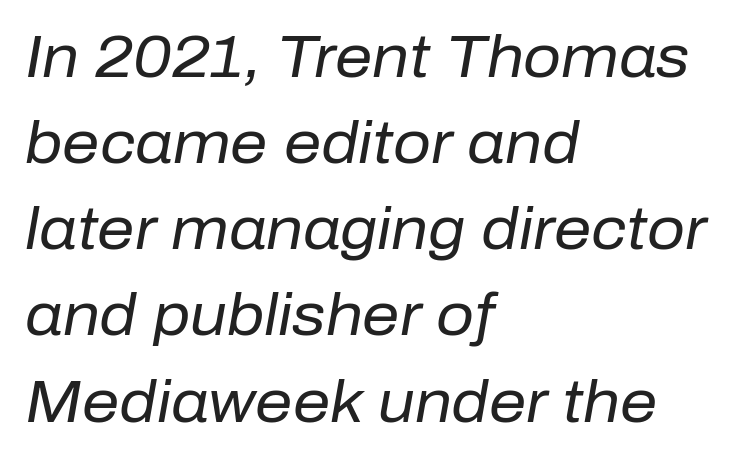
{"italic": "yes", "lean": "right", "slant_degrees": 10, "bold": "no", "weight": "regular", "width": "normal", "stroke_contrast": "low", "x_height": "medium", "monospaced": "no", "underline": "no", "align": "left", "line_spacing": "normal", "line_spacing_ratio": 1.46, "letter_spacing": "normal", "letter_spacing_em": 0.0, "glyph_px": 59}
